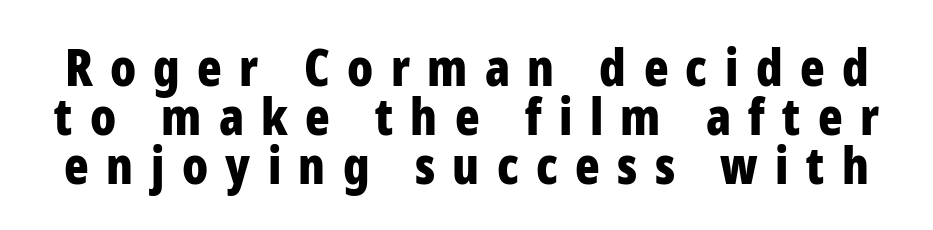
The image shows 51 px bold, condensed sans-serif type, upright; set tight line spacing (0.96x), unusually wide letter spacing (+0.34 em), not underlined; low stroke contrast and a medium x-height.
